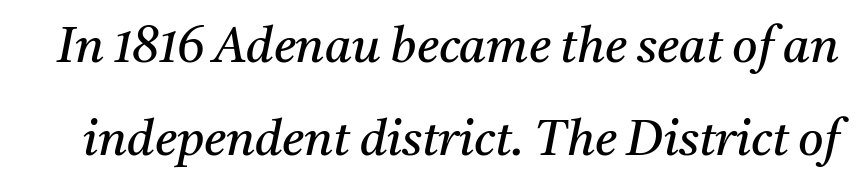
The image shows 49 px regular-weight serif type, italic (leaning right); set line spacing 1.89x, normal letter spacing, not underlined; medium stroke contrast and a medium x-height.
